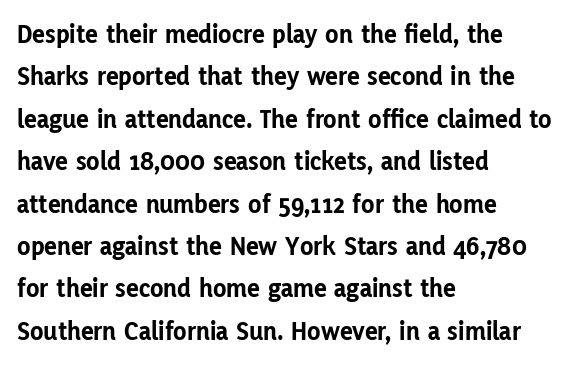
Q: Is the text bold? A: Yes.
Q: Is the text italic (slanted)? A: No, it is upright.
Q: Is the text underlined? A: No.
Q: How is the paragraph aligned? A: Left-aligned.
Q: Is the spacing between letters normal or unusually wide? A: Normal.
Q: Is the spacing between lines tight, normal or loose? A: Normal.
